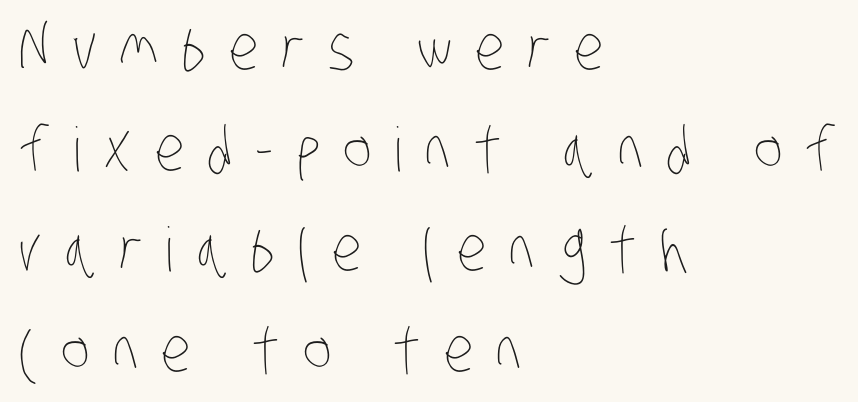
{"bold": "no", "weight": "thin", "width": "condensed", "stroke_contrast": "low", "x_height": "large", "monospaced": "no", "underline": "no", "align": "left", "line_spacing": "normal", "line_spacing_ratio": 1.65, "letter_spacing": "wide", "letter_spacing_em": 0.38, "glyph_px": 61}
